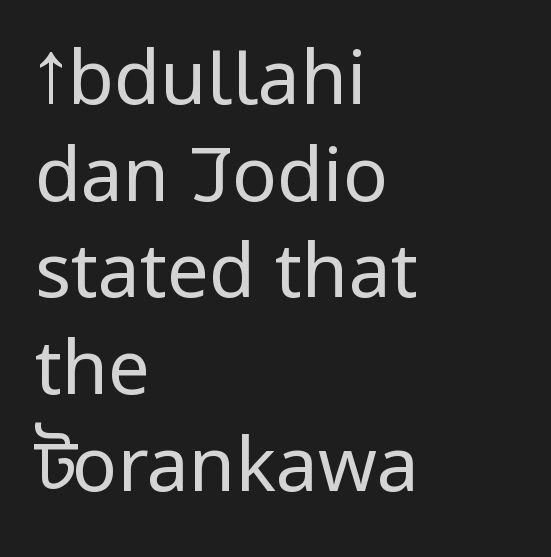
Q: Is the text bold? A: No.
Q: Is the text italic (slanted)? A: No, it is upright.
Q: Is the typeface a serif or a sans-serif typeface? A: Sans-serif.
Q: Is the text underlined? A: No.
Q: How is the paragraph aligned? A: Left-aligned.
Q: Is the spacing between letters normal or unusually wide? A: Normal.
Q: Is the spacing between lines tight, normal or loose? A: Normal.
Q: Width (condensed, normal, or wide)? A: Condensed.
Q: Stroke contrast? A: Low.
Q: x-height? A: Large.
Q: Monospaced? A: No.
